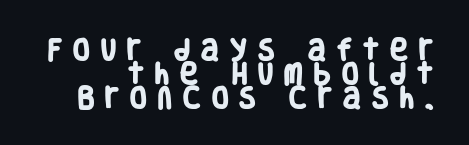
{"bold": "yes", "underline": "no", "align": "right", "line_spacing": "tight", "line_spacing_ratio": 1.0, "letter_spacing": "wide", "letter_spacing_em": 0.47, "glyph_px": 24}
